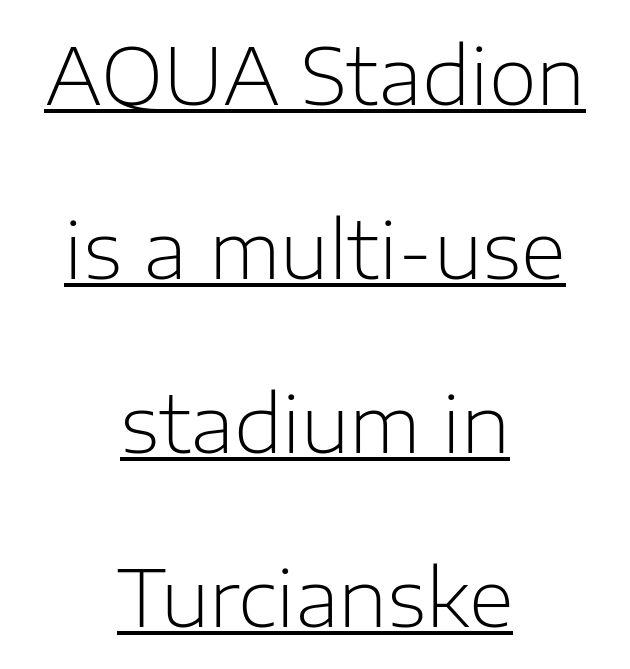
{"serif": "no", "italic": "no", "bold": "no", "weight": "light", "width": "normal", "stroke_contrast": "low", "x_height": "medium", "monospaced": "no", "underline": "yes", "align": "center", "line_spacing": "loose", "line_spacing_ratio": 2.23, "letter_spacing": "normal", "letter_spacing_em": 0.0, "glyph_px": 78}
